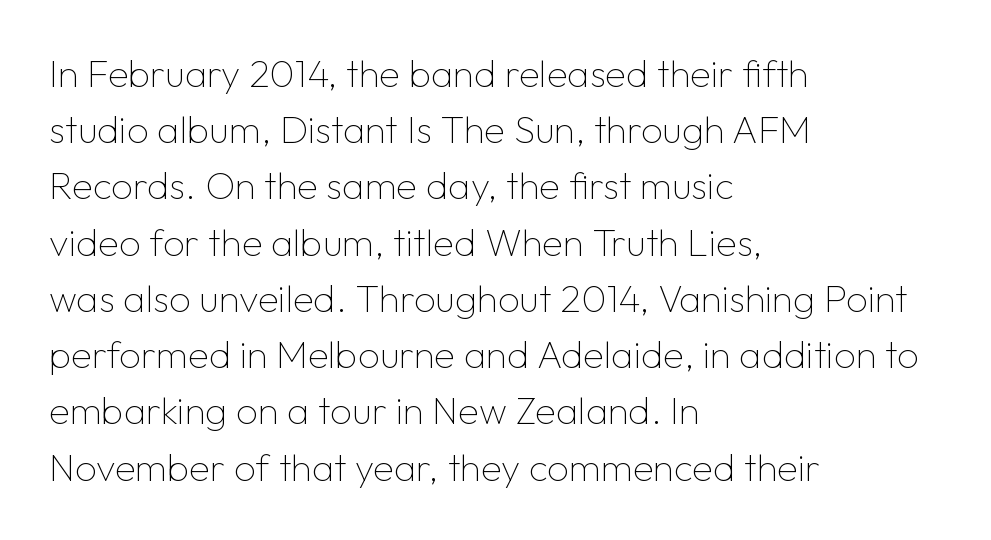
Q: Is the text bold? A: No.
Q: Is the text italic (slanted)? A: No, it is upright.
Q: Is the typeface a serif or a sans-serif typeface? A: Sans-serif.
Q: Is the text underlined? A: No.
Q: How is the paragraph aligned? A: Left-aligned.
Q: Is the spacing between letters normal or unusually wide? A: Normal.
Q: Is the spacing between lines tight, normal or loose? A: Normal.
Q: Width (condensed, normal, or wide)? A: Normal.
Q: Stroke contrast? A: Low.
Q: x-height? A: Medium.
Q: Monospaced? A: No.
